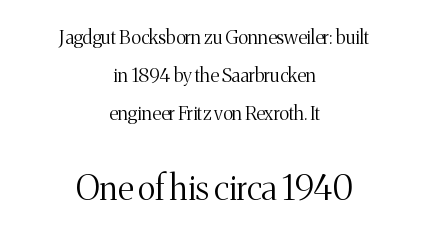
The face used here appears at its bigger size in the lower chunk. Does the type have serifs? Yes, each stem ends in a small foot. Students, observe: this is what heavily led, spacious text looks like. Note the varied advance widths — an 'i' is clearly narrower than an 'm'. Unbolded letterforms with no extra heft. Style check: upright.
